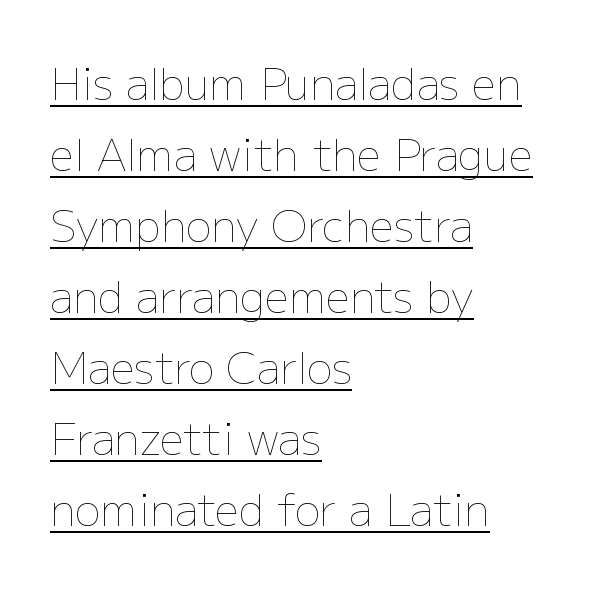
{"italic": "no", "bold": "no", "weight": "thin", "width": "normal", "stroke_contrast": "low", "x_height": "medium", "monospaced": "no", "underline": "yes", "align": "left", "line_spacing": "normal", "line_spacing_ratio": 1.65, "letter_spacing": "normal", "letter_spacing_em": 0.0, "glyph_px": 43}
